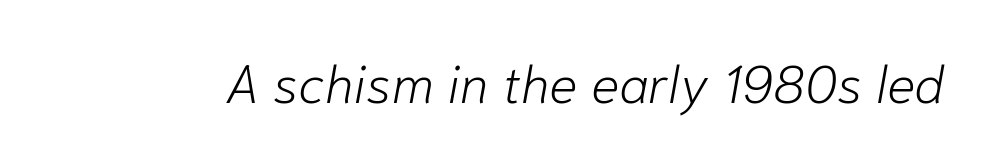
Caption: face not bold, strokes unweighted. The specimen reads as italic at a glance. Nobody drew a line under any word here. Is the letter spacing exaggerated? No — it looks like the ordinary default. You could not count columns in this text — the font is proportionally spaced.
